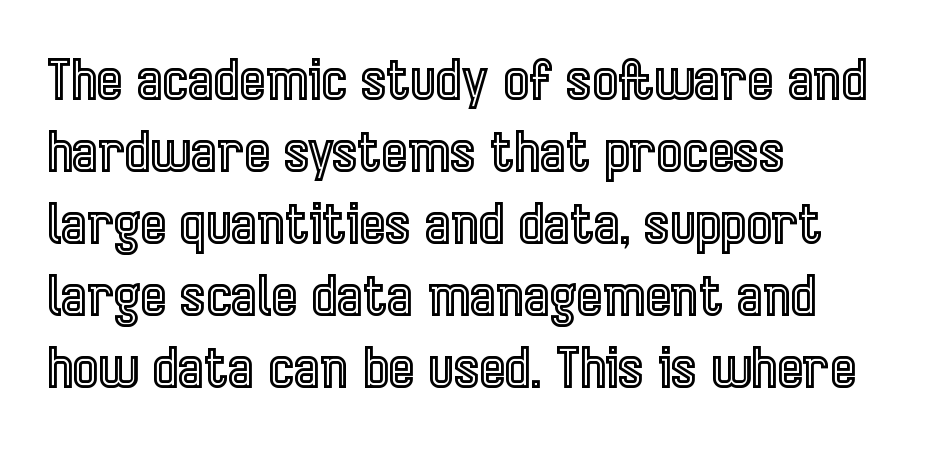
{"italic": "no", "width": "condensed", "x_height": "medium", "monospaced": "no", "underline": "no", "align": "left", "line_spacing": "normal", "line_spacing_ratio": 1.31, "letter_spacing": "normal", "letter_spacing_em": 0.0, "glyph_px": 55}
